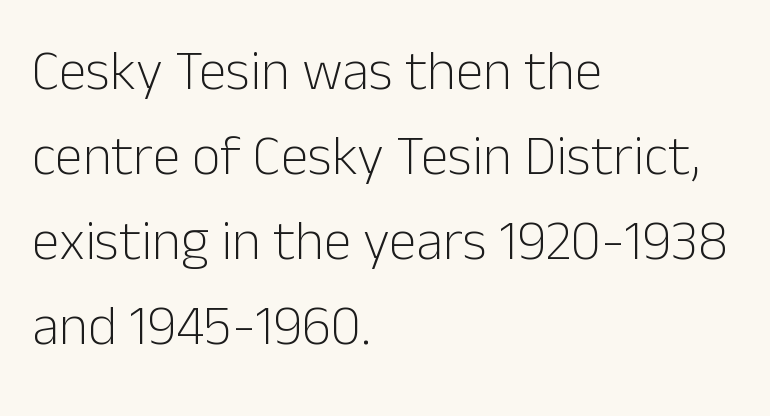
Each letter keeps its own natural width here, so spacing adapts to shape. Beneath every word, the page is bare. The vertical gap from one line to the next is medium. The paragraph has a hard left edge and a soft right edge. Nope, no serifs anywhere on these letters.
